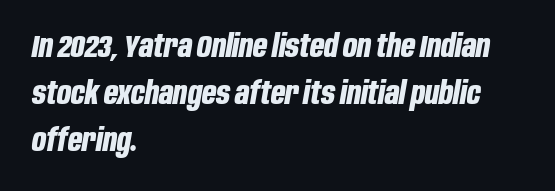
{"italic": "yes", "lean": "right", "slant_degrees": 10, "bold": "yes", "weight": "bold", "width": "condensed", "stroke_contrast": "low", "x_height": "large", "monospaced": "no", "underline": "no", "align": "left", "line_spacing": "normal", "line_spacing_ratio": 1.51, "letter_spacing": "normal", "letter_spacing_em": 0.0, "glyph_px": 31}
